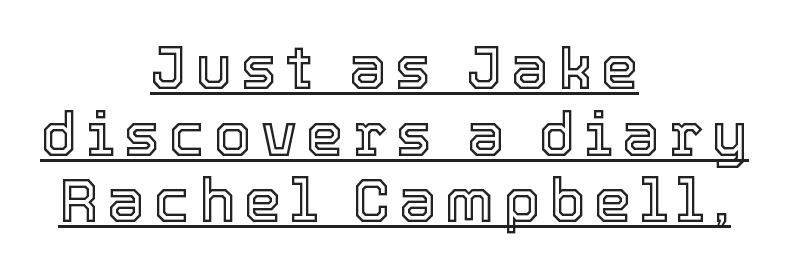
{"italic": "no", "width": "normal", "x_height": "medium", "monospaced": "no", "underline": "yes", "align": "center", "line_spacing": "tight", "line_spacing_ratio": 1.11, "glyph_px": 60}
